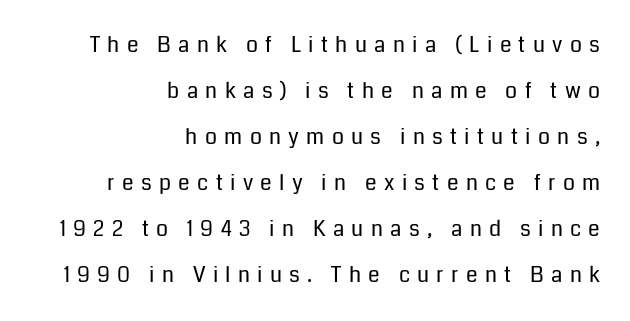
This is the regular roman posture of the typeface. The compositor pushed each line to the right boundary. Summary of vertical rhythm: relaxed, with wide interline spacing. Each row of text sits above clean, open space.
